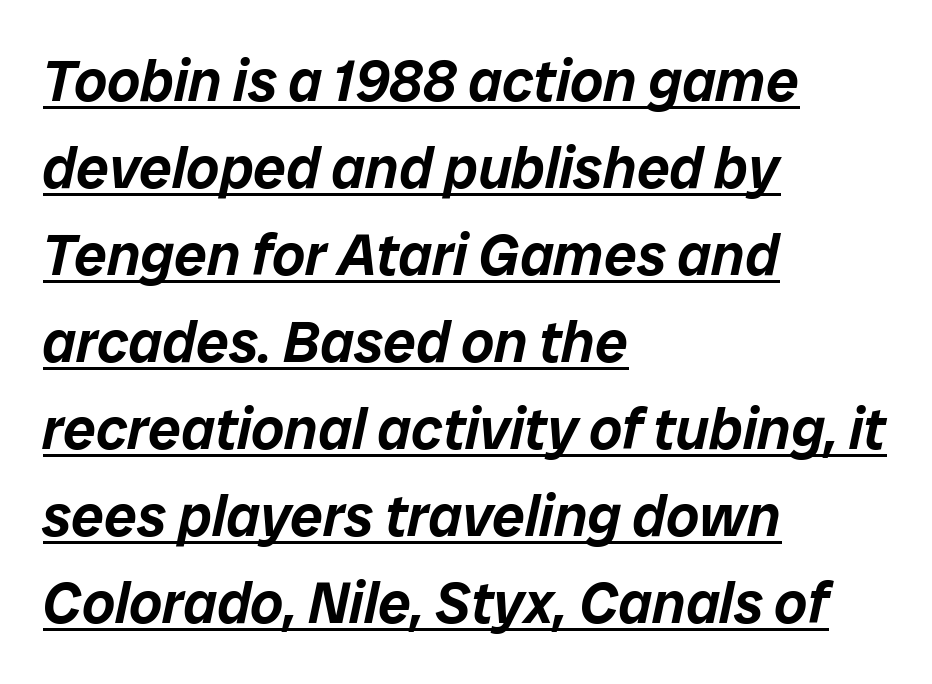
Think of a printed novel: that variable character pitch is what you see here. A typographer would call this underscored text. Quick note: italic. The rag falls on the right side of this text block. Caption: standard tracking, unaltered. The vertical gap from one line to the next is medium.
